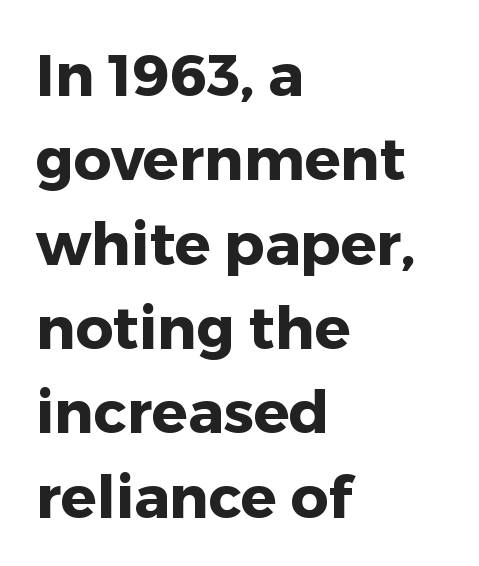
The image shows 59 px heavy sans-serif type, upright; set left-aligned, normal line spacing (1.43x), normal letter spacing, not underlined; low stroke contrast and a medium x-height.
